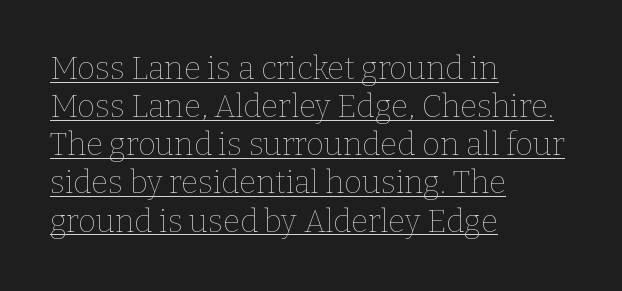
The image shows 31 px thin type, upright; set left-aligned, line spacing 1.23x, normal letter spacing, underlined; low stroke contrast and a medium x-height.
